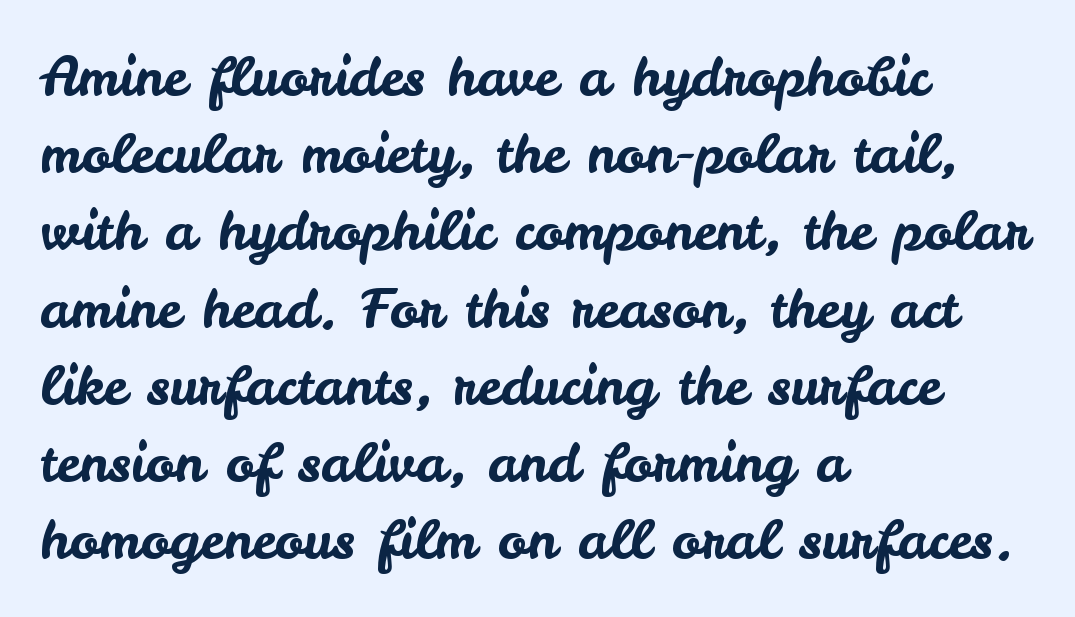
The image shows 54 px sans-serif type; set left-aligned, normal line spacing (1.43x), normal letter spacing, not underlined; low stroke contrast and a small x-height.
